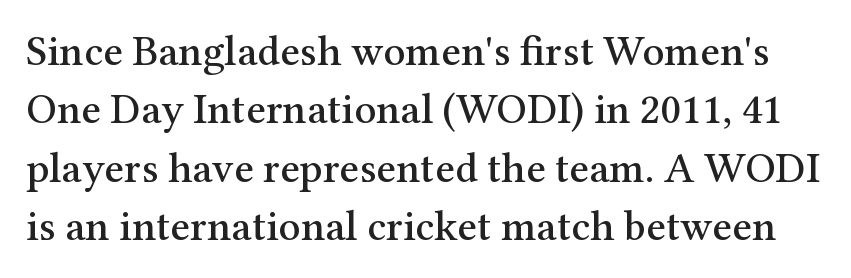
Q: Is the text italic (slanted)? A: No, it is upright.
Q: Is the typeface a serif or a sans-serif typeface? A: Serif.
Q: Is the text underlined? A: No.
Q: Is the spacing between letters normal or unusually wide? A: Normal.
Q: Is the spacing between lines tight, normal or loose? A: Normal.
Q: Width (condensed, normal, or wide)? A: Normal.
Q: Stroke contrast? A: Medium.
Q: x-height? A: Medium.
Q: Monospaced? A: No.
